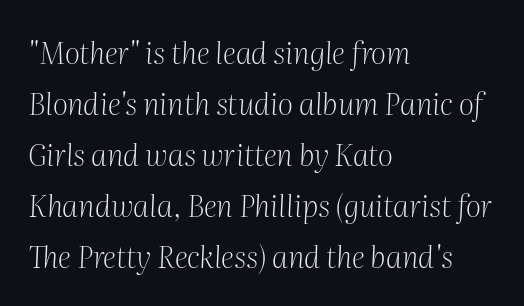
Q: Is the text bold? A: No.
Q: Is the text italic (slanted)? A: Yes, it leans right by about 2 degrees.
Q: Is the typeface a serif or a sans-serif typeface? A: Serif.
Q: Is the text underlined? A: No.
Q: How is the paragraph aligned? A: Left-aligned.
Q: Is the spacing between letters normal or unusually wide? A: Normal.
Q: Is the spacing between lines tight, normal or loose? A: Normal.
Q: Width (condensed, normal, or wide)? A: Normal.
Q: Stroke contrast? A: Medium.
Q: x-height? A: Medium.
Q: Monospaced? A: No.
